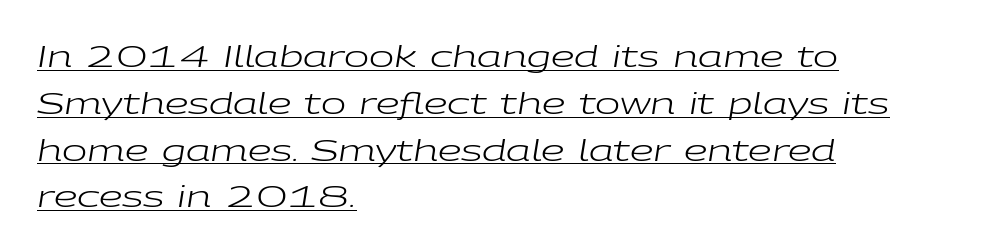
Line spacing here is normal. Quick note: italic. In CSS terms this would be text-align: left. Looks like regular typesetting: each glyph gets only the width it needs.
